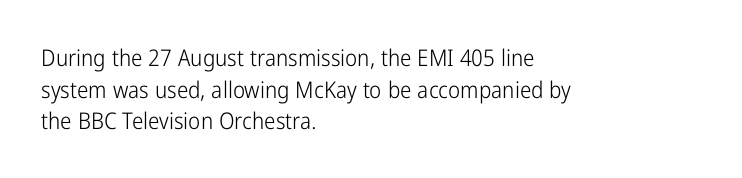
The strokes are not fattened; the text isn't bold. Beneath every word, the page is bare. Every row of glyphs begins at an identical x-position on the left. In terms of posture, this sample is upright.
